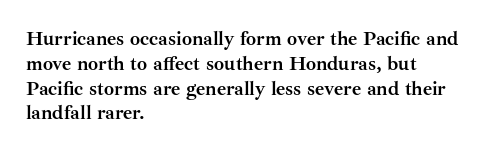
The image shows 20 px bold type, upright; set left-aligned, line spacing 1.24x, normal letter spacing, not underlined.
